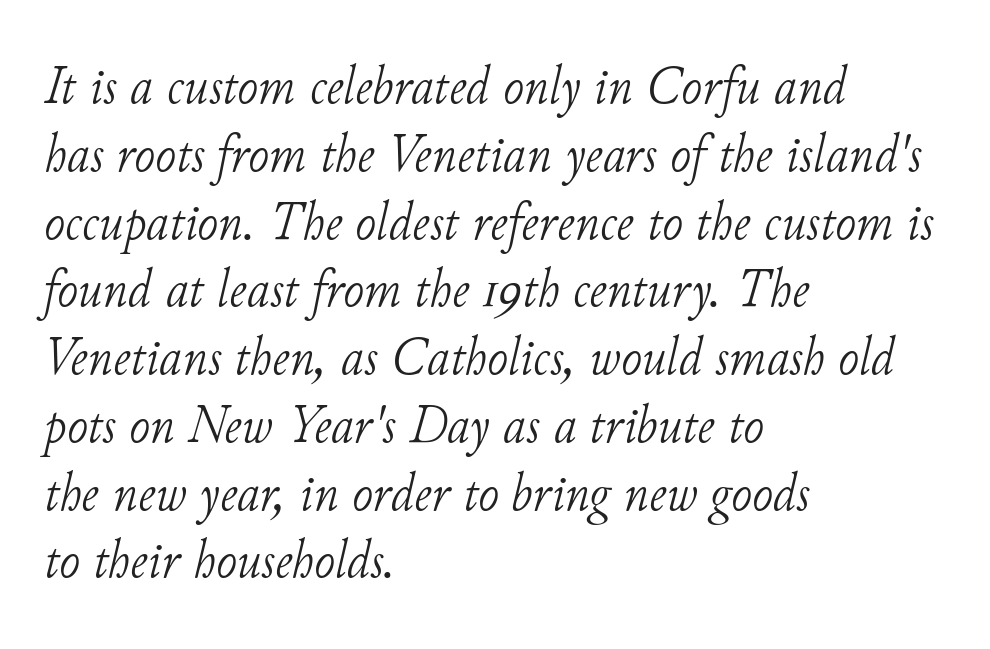
{"serif": "yes", "italic": "yes", "lean": "right", "slant_degrees": 11, "bold": "no", "weight": "light", "width": "normal", "stroke_contrast": "low", "x_height": "small", "monospaced": "no", "underline": "no", "align": "left", "line_spacing_ratio": 1.21, "letter_spacing": "normal", "letter_spacing_em": 0.0, "glyph_px": 56}
